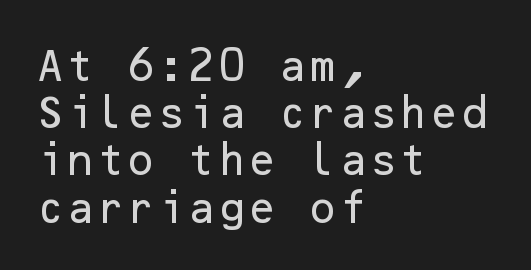
The image shows 35 px sans-serif type, upright; set left-aligned, normal line spacing (1.35x), normal letter spacing, not underlined; low stroke contrast and a medium x-height.
